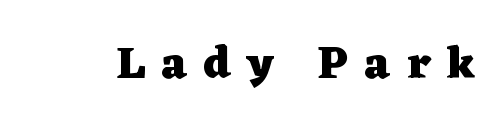
The image shows 45 px heavy, wide serif type, upright; set unusually wide letter spacing (+0.36 em), not underlined; low stroke contrast and a medium x-height.
